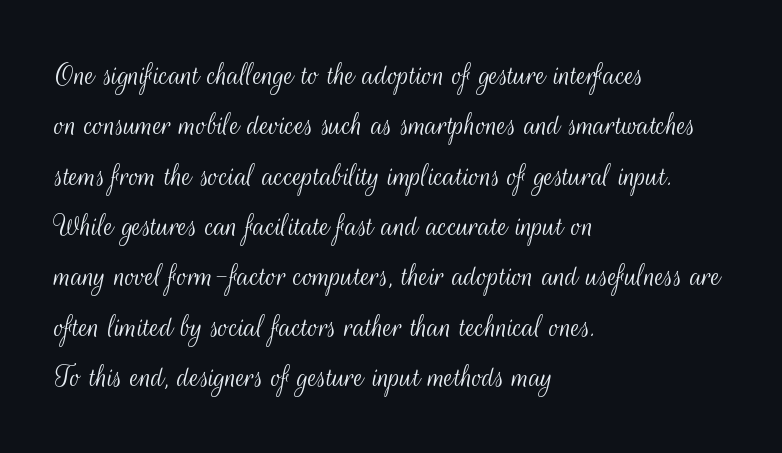
Words appear dense and cohesive because spacing is normal. Spacing verdict: proportional, widths tailored to each character. Is there much room between lines? A standard amount, neither cramped nor airy. Teacher's note: observe the even left margin — that is flush-left alignment.
